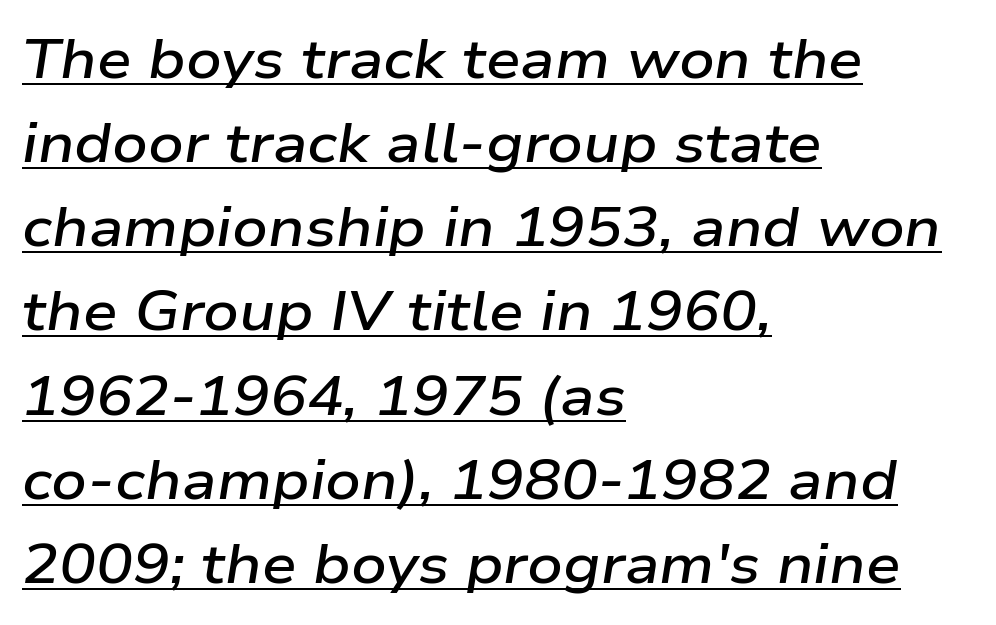
Has an underline been added? It has. Does the weight exceed regular? Yes, but only to semibold. Slanted lettering throughout. The lines are quadded left.
